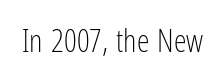
Descender tails drop into unmarked territory. Font category for this specimen: sans-serif. If you drew a line through each stem, it would be perfectly vertical. Nothing unusual about the tracking: characters are spaced as the font intends.
